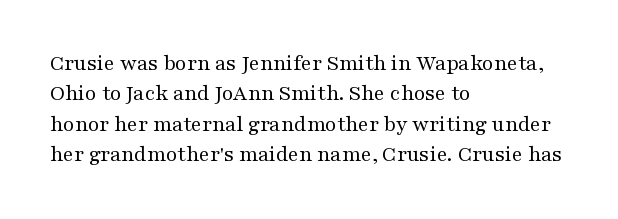
Q: Is the text bold? A: No.
Q: Is the text italic (slanted)? A: No, it is upright.
Q: Is the text underlined? A: No.
Q: How is the paragraph aligned? A: Left-aligned.
Q: Is the spacing between letters normal or unusually wide? A: Normal.
Q: Is the spacing between lines tight, normal or loose? A: Normal.
